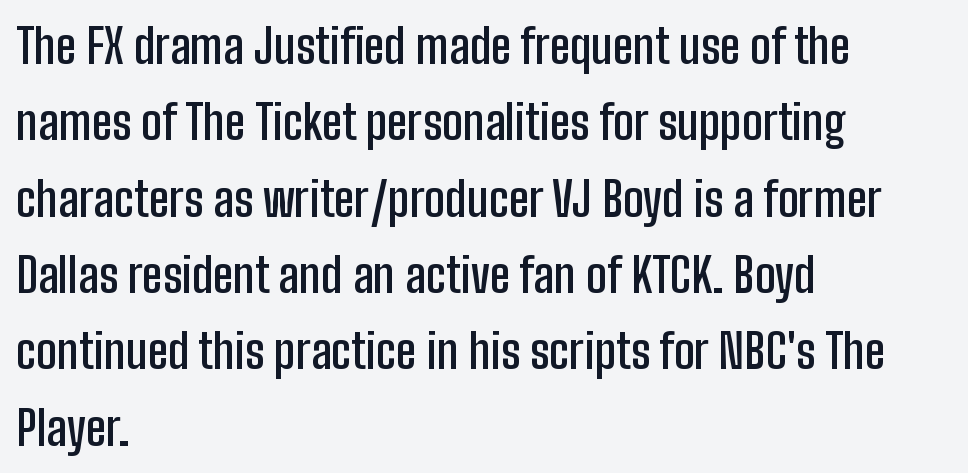
The font family rendered here belongs to the sans-serif group. Typeset ragged right — the left edge is the straight one. The horizontal fit of the characters is conventional and even. Any mark beneath the type? The region is blank.
